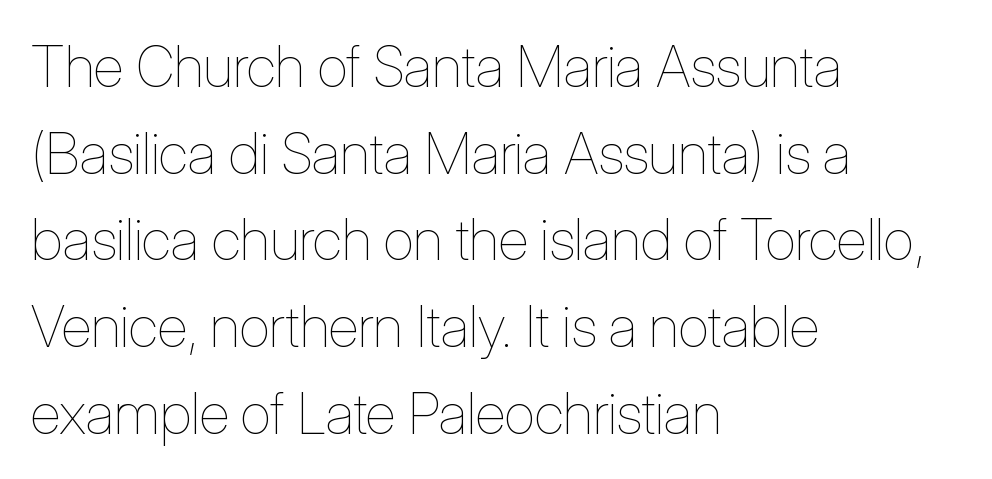
{"italic": "no", "bold": "no", "weight": "thin", "width": "condensed", "stroke_contrast": "low", "x_height": "medium", "monospaced": "no", "underline": "no", "align": "left", "line_spacing": "normal", "line_spacing_ratio": 1.52, "letter_spacing": "normal", "letter_spacing_em": 0.0, "glyph_px": 57}
